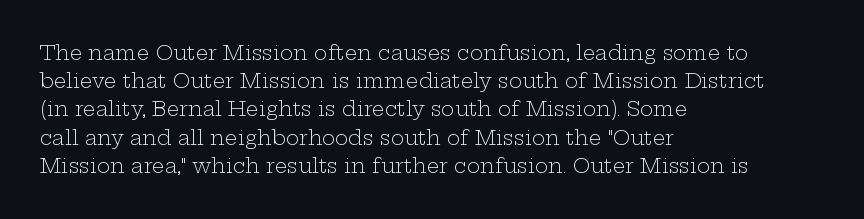
{"italic": "no", "bold": "no", "underline": "no", "align": "left", "line_spacing": "normal", "line_spacing_ratio": 1.41, "letter_spacing": "normal", "letter_spacing_em": 0.0, "glyph_px": 20}
